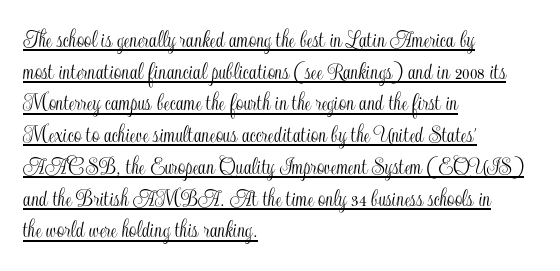
{"underline": "yes", "align": "left", "line_spacing_ratio": 1.22, "letter_spacing": "normal", "letter_spacing_em": 0.0, "glyph_px": 26}
